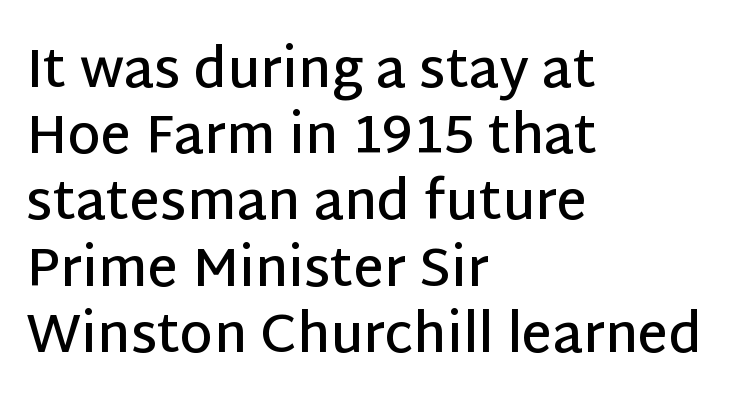
The image shows 53 px semibold sans-serif type, upright; set left-aligned, normal line spacing (1.25x), normal letter spacing, not underlined; low stroke contrast and a large x-height.
